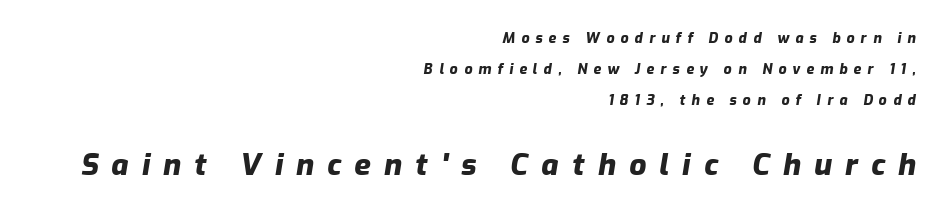
Q: Is the text bold? A: Yes.
Q: Is the text italic (slanted)? A: Yes, it leans right by about 9 degrees.
Q: Is the text underlined? A: No.
Q: How is the paragraph aligned? A: Right-aligned.
Q: Is the spacing between letters normal or unusually wide? A: Unusually wide.
Q: Is the spacing between lines tight, normal or loose? A: Loose.
Q: Which block of text is set in a larger size, the first (top) or the second (bottom)? A: The second (bottom) one.
Q: Width (condensed, normal, or wide)? A: Normal.
Q: Stroke contrast? A: Low.
Q: x-height? A: Medium.
Q: Monospaced? A: No.
